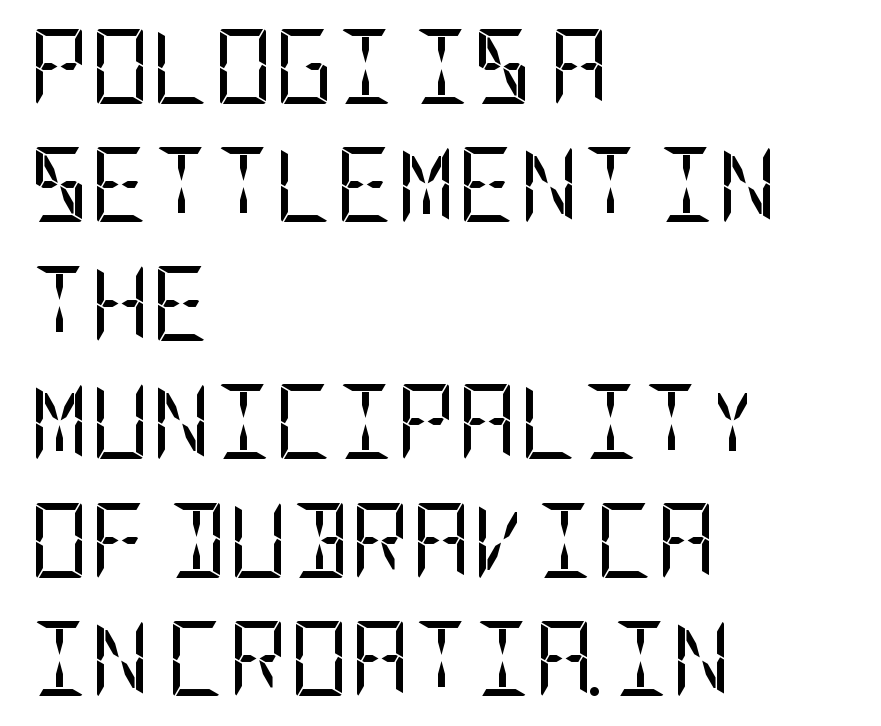
The image shows 75 px regular-weight, condensed sans-serif type, upright; set left-aligned, normal line spacing (1.58x), normal letter spacing, not underlined; low stroke contrast and a large x-height.
